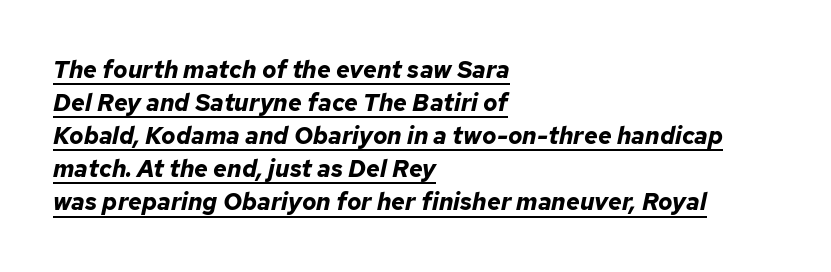
{"italic": "yes", "lean": "right", "slant_degrees": 12, "bold": "yes", "underline": "yes", "align": "left", "line_spacing": "normal", "line_spacing_ratio": 1.38, "letter_spacing": "normal", "letter_spacing_em": 0.0, "glyph_px": 24}
